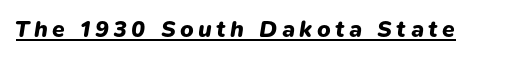
Every letter is thick-stroked: bold, no question. Emphasis-style slanted type is in use. The passage shown is underscored from start to finish.
